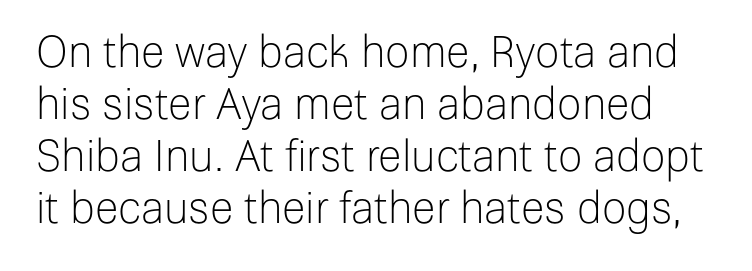
{"serif": "no", "italic": "no", "bold": "no", "weight": "light", "width": "normal", "stroke_contrast": "low", "x_height": "medium", "monospaced": "no", "underline": "no", "line_spacing_ratio": 1.21, "letter_spacing": "normal", "letter_spacing_em": 0.0, "glyph_px": 43}
